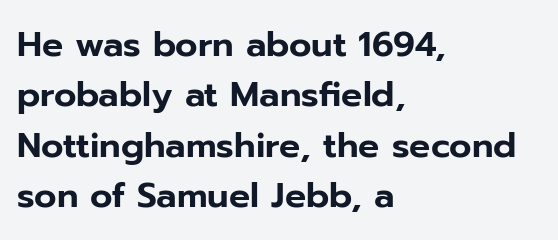
Q: Is the text italic (slanted)? A: No, it is upright.
Q: Is the typeface a serif or a sans-serif typeface? A: Sans-serif.
Q: Is the text underlined? A: No.
Q: How is the paragraph aligned? A: Left-aligned.
Q: Is the spacing between letters normal or unusually wide? A: Normal.
Q: Is the spacing between lines tight, normal or loose? A: Normal.
Q: Width (condensed, normal, or wide)? A: Normal.
Q: Stroke contrast? A: Low.
Q: x-height? A: Medium.
Q: Monospaced? A: No.
